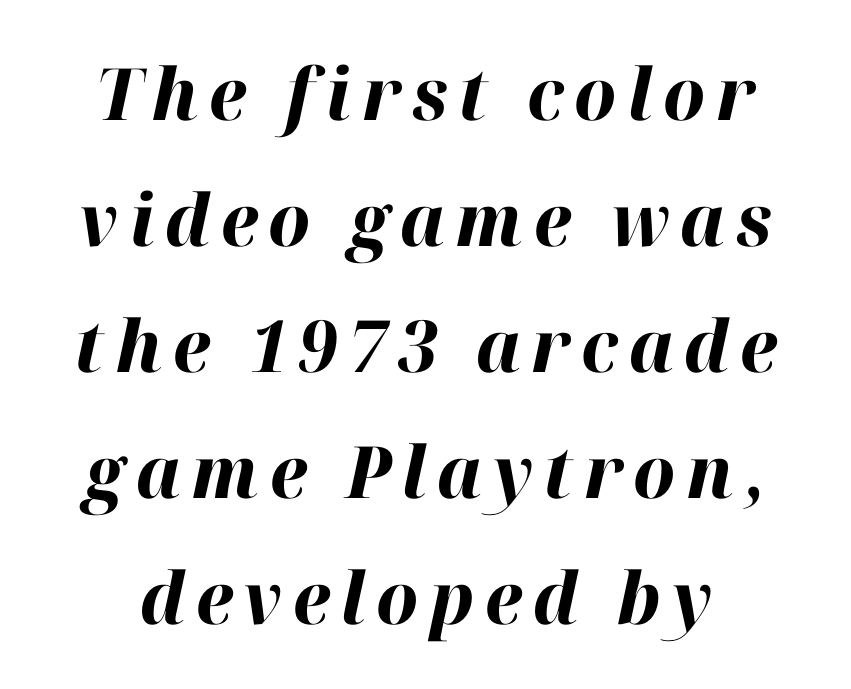
Q: Is the text bold? A: Yes.
Q: Is the text italic (slanted)? A: Yes, it leans right by about 12 degrees.
Q: Is the text underlined? A: No.
Q: Width (condensed, normal, or wide)? A: Normal.
Q: Stroke contrast? A: High.
Q: x-height? A: Medium.
Q: Monospaced? A: No.
